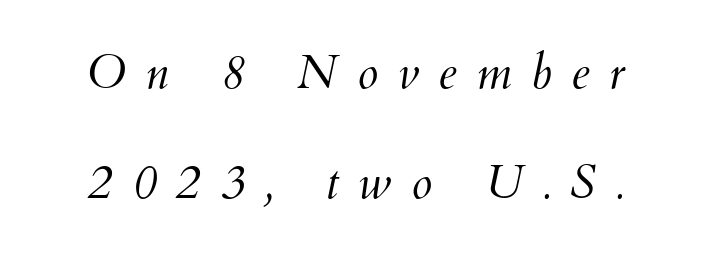
{"italic": "yes", "lean": "right", "slant_degrees": 12, "bold": "no", "weight": "light", "width": "normal", "stroke_contrast": "medium", "x_height": "small", "monospaced": "no", "underline": "no", "line_spacing": "loose", "line_spacing_ratio": 2.35, "letter_spacing": "wide", "letter_spacing_em": 0.42, "glyph_px": 47}
